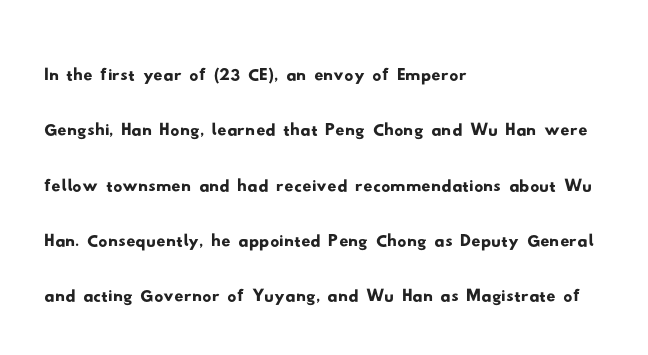
The image shows 45 px wide sans-serif type; set left-aligned, line spacing 1.23x, normal letter spacing, not underlined; low stroke contrast and a small x-height.
